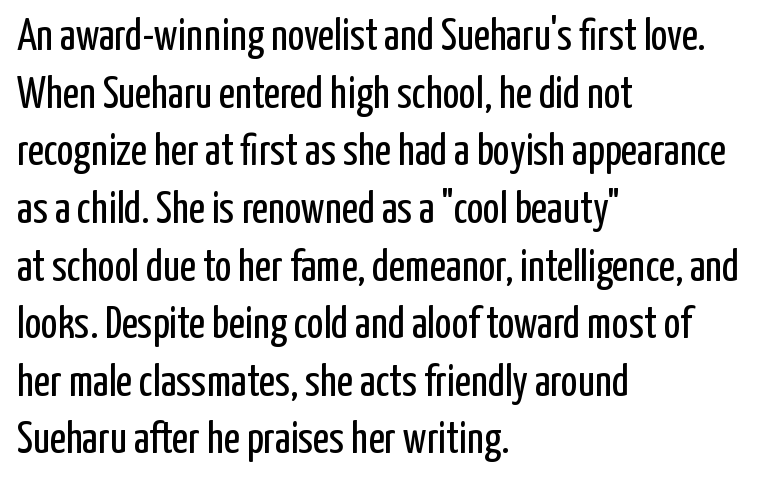
The image shows 44 px regular-weight, condensed sans-serif type, upright; set left-aligned, normal line spacing (1.31x), normal letter spacing, not underlined; low stroke contrast and a medium x-height.
